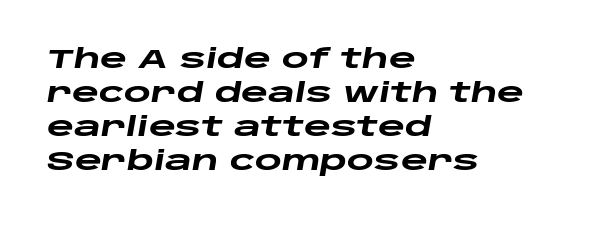
{"italic": "yes", "lean": "right", "slant_degrees": 10, "bold": "yes", "underline": "no", "align": "left", "line_spacing": "normal", "line_spacing_ratio": 1.31, "letter_spacing": "normal", "letter_spacing_em": 0.0, "glyph_px": 26}
